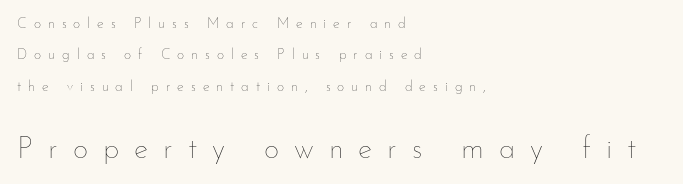
{"italic": "no", "bold": "no", "weight": "thin", "width": "normal", "stroke_contrast": "low", "x_height": "small", "monospaced": "no", "underline": "no", "align": "left", "line_spacing": "loose", "line_spacing_ratio": 2.24, "letter_spacing": "wide", "letter_spacing_em": 0.5, "larger_block": "second", "size_ratio": 2.14, "glyph_px": 30}
